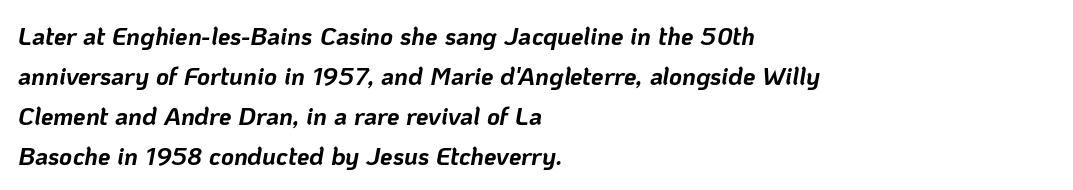
The image shows 25 px bold type, italic (leaning right); set left-aligned, normal line spacing (1.6x), normal letter spacing, not underlined.
